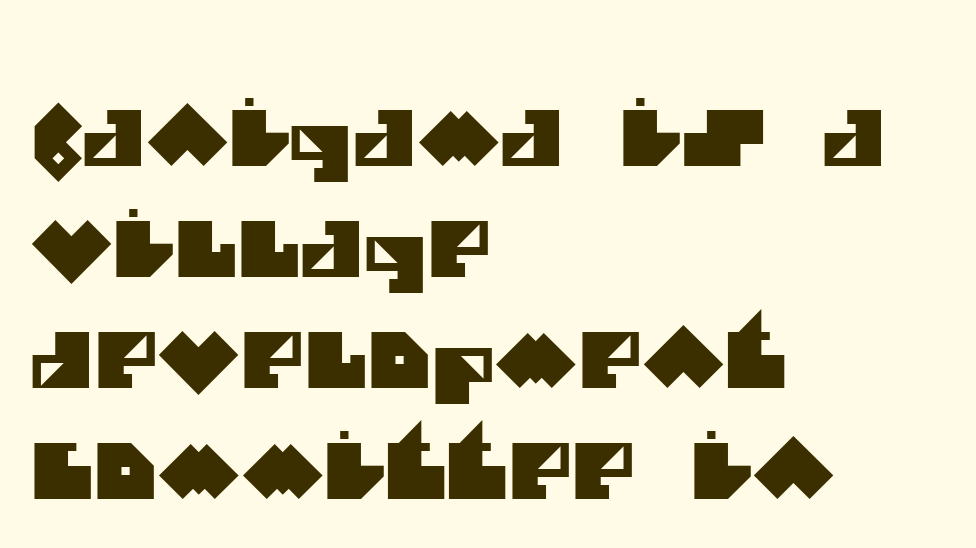
Teacher's note: observe the even left margin — that is flush-left alignment. Classification — sans serif. The rows are spaced the way most documents space them. Descenders hang freely into open space. A typesetter would call this zero additional tracking.
